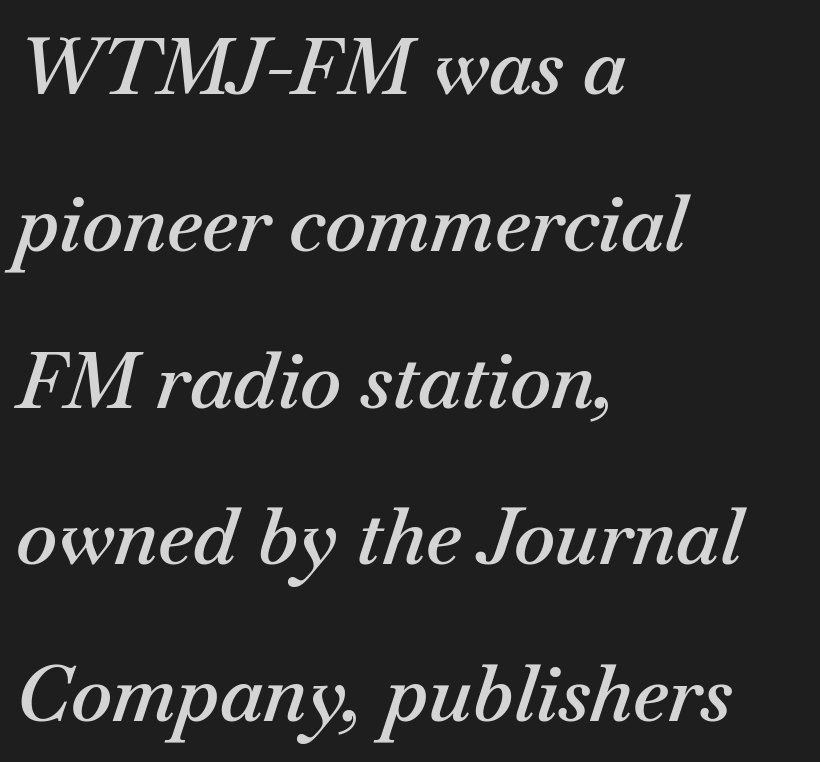
The image shows 78 px semibold type, italic (leaning right); set left-aligned, loose line spacing (2.01x), normal letter spacing, not underlined; medium stroke contrast and a small x-height.
